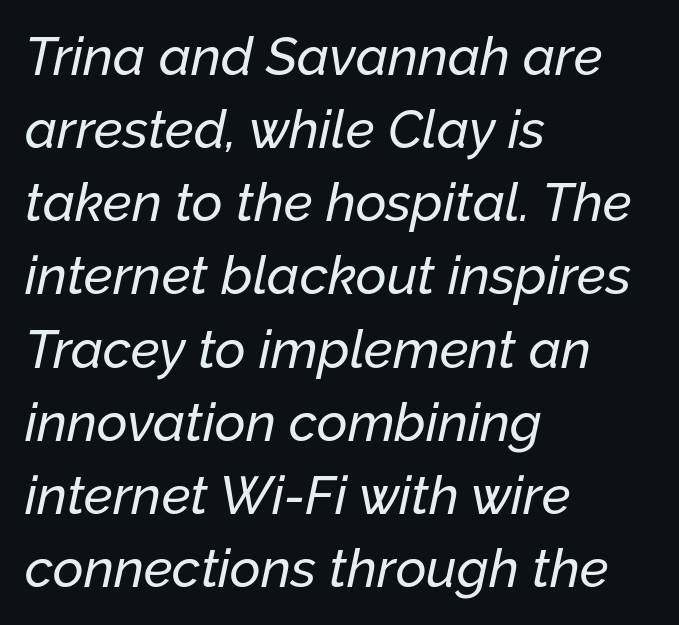
Note the varied advance widths — an 'i' is clearly narrower than an 'm'. The compositor pushed each line to the left boundary. The horizontal fit of the characters is conventional and even. The foot of each line stays bare and open. Posture: slanted. Interline gaps are of average width in this sample.
